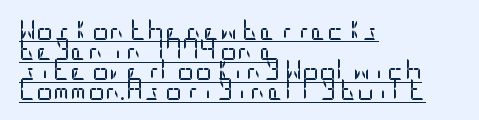
The image shows 21 px text type, upright; set left-aligned, tight line spacing (0.96x), normal letter spacing, underlined.
